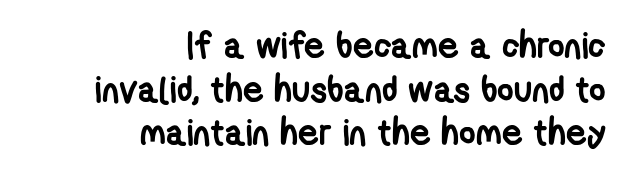
Q: Is the text bold? A: Yes.
Q: Is the typeface a serif or a sans-serif typeface? A: Sans-serif.
Q: Is the text underlined? A: No.
Q: How is the paragraph aligned? A: Right-aligned.
Q: Is the spacing between letters normal or unusually wide? A: Normal.
Q: Width (condensed, normal, or wide)? A: Condensed.
Q: Stroke contrast? A: Low.
Q: x-height? A: Medium.
Q: Monospaced? A: No.
